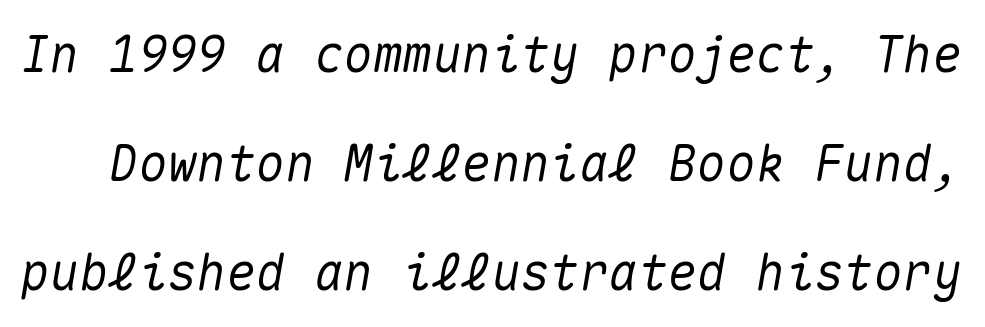
Quick note: italic. Look at the tracking — it's just the regular setting, nothing added. If you measured baseline to baseline, you'd find a long distance. A typesetter would call this monospace, since all characters share one set width. Beneath every word, the page is bare.
